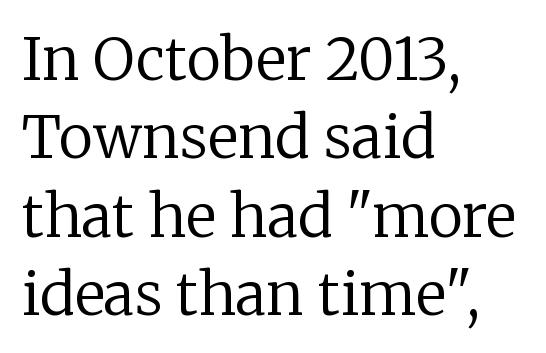
The image shows 58 px regular-weight serif type, upright; set left-aligned, normal line spacing (1.35x), normal letter spacing, not underlined; low stroke contrast and a medium x-height.
